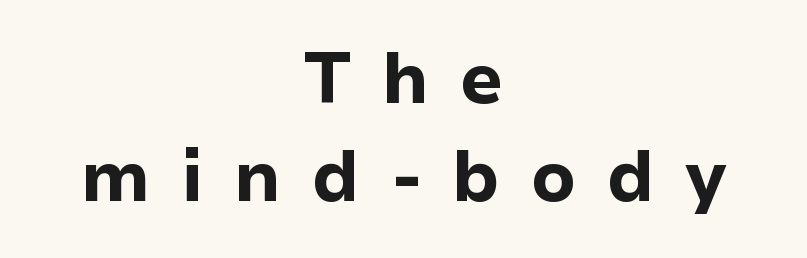
Q: Is the text bold? A: Yes.
Q: Is the text italic (slanted)? A: No, it is upright.
Q: Is the typeface a serif or a sans-serif typeface? A: Sans-serif.
Q: Is the text underlined? A: No.
Q: How is the paragraph aligned? A: Centered.
Q: Is the spacing between letters normal or unusually wide? A: Unusually wide.
Q: Is the spacing between lines tight, normal or loose? A: Normal.
Q: Width (condensed, normal, or wide)? A: Normal.
Q: Stroke contrast? A: Low.
Q: x-height? A: Medium.
Q: Monospaced? A: No.
